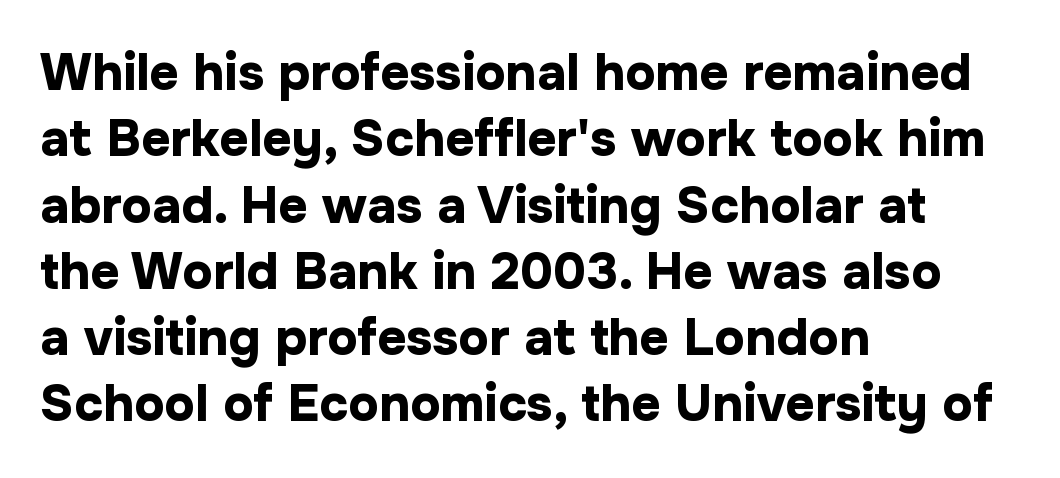
What stands out about the letter spacing? Nothing — it is the standard amount. Honestly, the row spacing looks completely unremarkable. Strong, thick strokes mark this as bold type. A typesetter would label this face a sans. Beneath every word, the page is bare.
